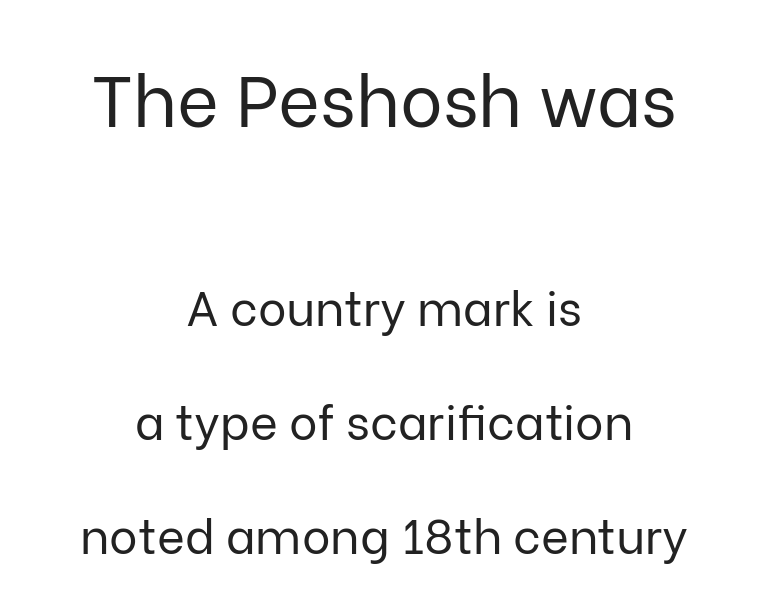
Q: Is the text bold? A: No.
Q: Is the text italic (slanted)? A: No, it is upright.
Q: Is the typeface a serif or a sans-serif typeface? A: Sans-serif.
Q: Is the text underlined? A: No.
Q: How is the paragraph aligned? A: Centered.
Q: Is the spacing between letters normal or unusually wide? A: Normal.
Q: Is the spacing between lines tight, normal or loose? A: Loose.
Q: Which block of text is set in a larger size, the first (top) or the second (bottom)? A: The first (top) one.
Q: Width (condensed, normal, or wide)? A: Normal.
Q: Stroke contrast? A: Low.
Q: x-height? A: Medium.
Q: Monospaced? A: No.
